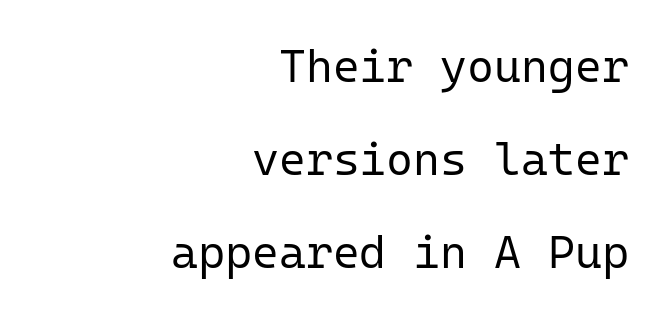
Q: Is the text bold? A: No.
Q: Is the text italic (slanted)? A: No, it is upright.
Q: Is the typeface a serif or a sans-serif typeface? A: Sans-serif.
Q: Is the text underlined? A: No.
Q: How is the paragraph aligned? A: Right-aligned.
Q: Is the spacing between letters normal or unusually wide? A: Normal.
Q: Is the spacing between lines tight, normal or loose? A: Loose.
Q: Width (condensed, normal, or wide)? A: Normal.
Q: Stroke contrast? A: Low.
Q: x-height? A: Medium.
Q: Monospaced? A: Yes.
